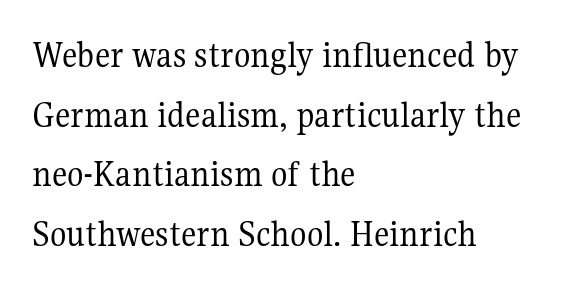
Q: Is the text bold? A: No.
Q: Is the text italic (slanted)? A: No, it is upright.
Q: Is the typeface a serif or a sans-serif typeface? A: Serif.
Q: Is the text underlined? A: No.
Q: How is the paragraph aligned? A: Left-aligned.
Q: Is the spacing between letters normal or unusually wide? A: Normal.
Q: Is the spacing between lines tight, normal or loose? A: Normal.
Q: Width (condensed, normal, or wide)? A: Normal.
Q: Stroke contrast? A: Medium.
Q: x-height? A: Medium.
Q: Monospaced? A: No.
